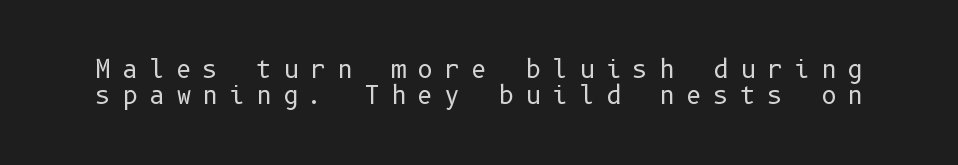
{"italic": "no", "bold": "no", "underline": "no", "line_spacing": "tight", "line_spacing_ratio": 1.1, "letter_spacing": "wide", "letter_spacing_em": 0.47, "glyph_px": 24}
